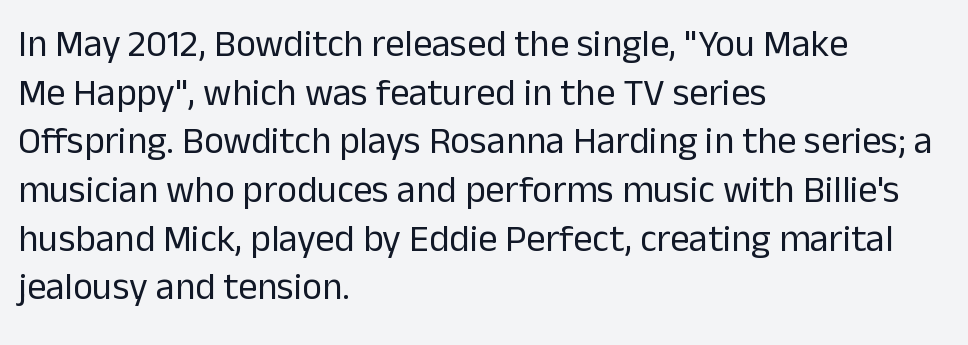
Q: Is the text bold? A: No.
Q: Is the text italic (slanted)? A: No, it is upright.
Q: Is the typeface a serif or a sans-serif typeface? A: Sans-serif.
Q: Is the text underlined? A: No.
Q: How is the paragraph aligned? A: Left-aligned.
Q: Is the spacing between letters normal or unusually wide? A: Normal.
Q: Is the spacing between lines tight, normal or loose? A: Normal.
Q: Width (condensed, normal, or wide)? A: Normal.
Q: Stroke contrast? A: Low.
Q: x-height? A: Medium.
Q: Monospaced? A: No.
